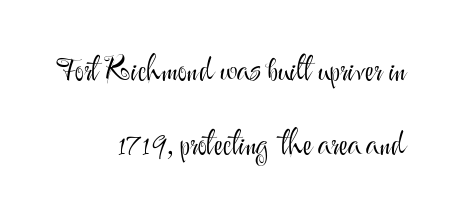
The image shows 32 px light sans-serif type; set right-aligned, loose line spacing (2.32x), normal letter spacing, not underlined; medium stroke contrast and a small x-height.
